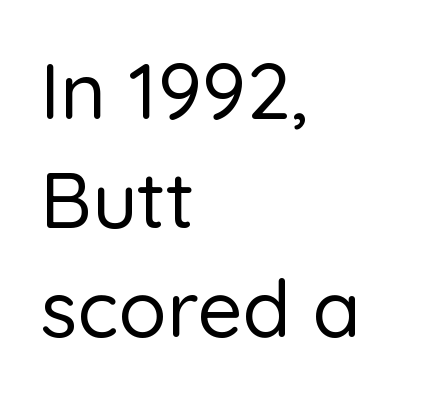
The type family on display is of the sans-serif kind. Vertically, the passage feels balanced, rows spaced as you'd expect. Descenders hang freely into open space. This is the regular roman posture of the typeface.
